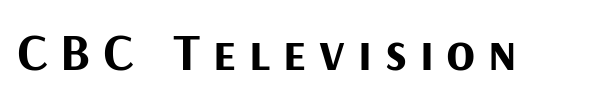
Q: Is the text bold? A: Yes.
Q: Is the text italic (slanted)? A: No, it is upright.
Q: Is the typeface a serif or a sans-serif typeface? A: Sans-serif.
Q: Is the text underlined? A: No.
Q: Is the spacing between letters normal or unusually wide? A: Unusually wide.
Q: Width (condensed, normal, or wide)? A: Normal.
Q: Stroke contrast? A: Medium.
Q: x-height? A: Medium.
Q: Monospaced? A: No.
